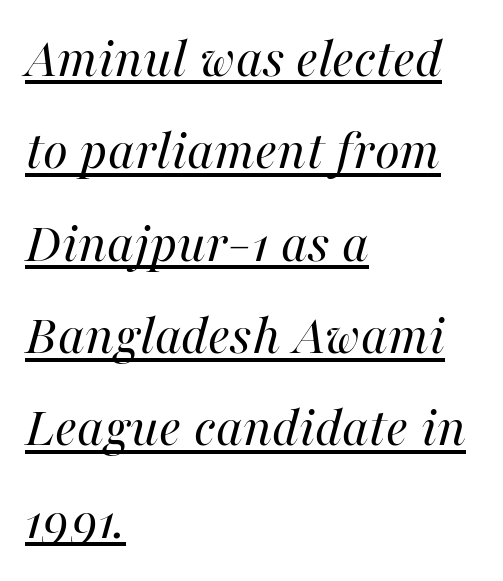
Q: Is the text bold? A: No.
Q: Is the text italic (slanted)? A: Yes, it leans right by about 16 degrees.
Q: Is the text underlined? A: Yes.
Q: How is the paragraph aligned? A: Left-aligned.
Q: Is the spacing between letters normal or unusually wide? A: Normal.
Q: Is the spacing between lines tight, normal or loose? A: Normal.
Q: Width (condensed, normal, or wide)? A: Normal.
Q: Stroke contrast? A: High.
Q: x-height? A: Medium.
Q: Monospaced? A: No.
